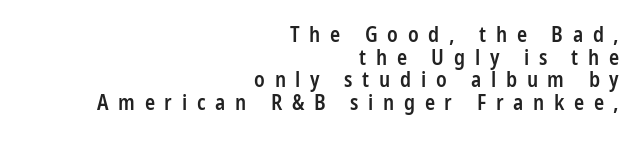
The image shows 21 px text type, upright; set right-aligned, tight line spacing (1.08x), unusually wide letter spacing (+0.46 em), not underlined.
